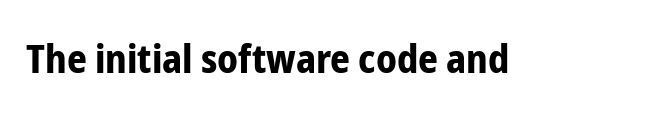
Q: Is the text bold? A: Yes.
Q: Is the text italic (slanted)? A: No, it is upright.
Q: Is the typeface a serif or a sans-serif typeface? A: Sans-serif.
Q: Is the text underlined? A: No.
Q: Is the spacing between letters normal or unusually wide? A: Normal.
Q: Width (condensed, normal, or wide)? A: Condensed.
Q: Stroke contrast? A: Low.
Q: x-height? A: Medium.
Q: Monospaced? A: No.
